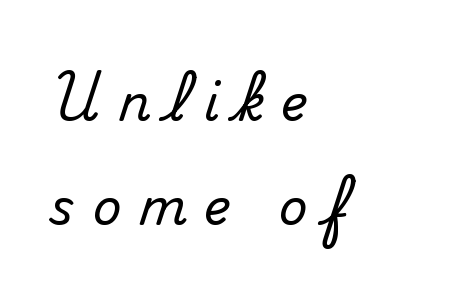
Q: Is the text italic (slanted)? A: Yes.
Q: Is the typeface a serif or a sans-serif typeface? A: Serif.
Q: Is the text underlined? A: No.
Q: How is the paragraph aligned? A: Left-aligned.
Q: Is the spacing between letters normal or unusually wide? A: Unusually wide.
Q: Is the spacing between lines tight, normal or loose? A: Loose.
Q: Width (condensed, normal, or wide)? A: Normal.
Q: Stroke contrast? A: Medium.
Q: x-height? A: Small.
Q: Monospaced? A: No.
